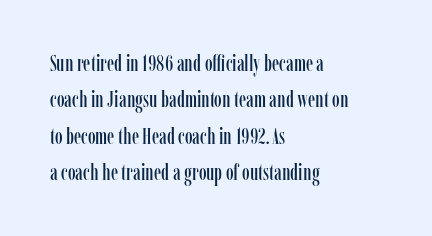
This is roman type, the default non-slanted kind. How are the letters spaced? Ordinarily, with no added tracking. Normally led — the rows are evenly, conventionally spaced. The lines are quadded left. The specimen omits any rule beneath the text block's lines.
